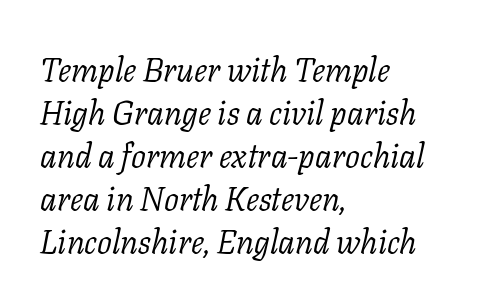
Q: Is the text bold? A: No.
Q: Is the text italic (slanted)? A: Yes, it leans right by about 11 degrees.
Q: Is the typeface a serif or a sans-serif typeface? A: Serif.
Q: Is the text underlined? A: No.
Q: How is the paragraph aligned? A: Left-aligned.
Q: Is the spacing between letters normal or unusually wide? A: Normal.
Q: Is the spacing between lines tight, normal or loose? A: Normal.
Q: Width (condensed, normal, or wide)? A: Normal.
Q: Stroke contrast? A: Low.
Q: x-height? A: Medium.
Q: Monospaced? A: No.
